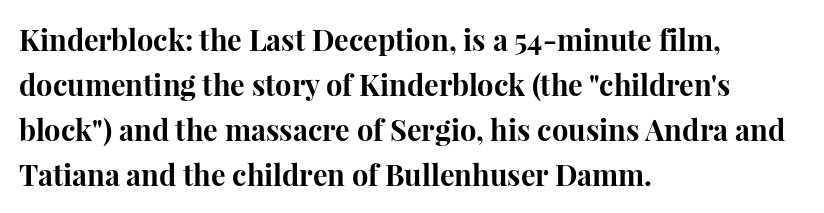
Q: Is the text bold? A: Yes.
Q: Is the text italic (slanted)? A: No, it is upright.
Q: Is the typeface a serif or a sans-serif typeface? A: Serif.
Q: Is the text underlined? A: No.
Q: How is the paragraph aligned? A: Left-aligned.
Q: Is the spacing between letters normal or unusually wide? A: Normal.
Q: Is the spacing between lines tight, normal or loose? A: Normal.
Q: Width (condensed, normal, or wide)? A: Normal.
Q: Stroke contrast? A: High.
Q: x-height? A: Medium.
Q: Monospaced? A: No.
